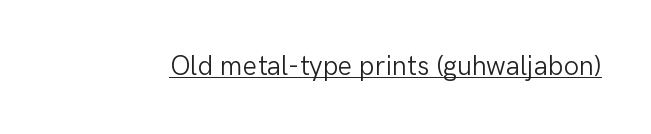
{"italic": "no", "bold": "no", "underline": "yes", "letter_spacing": "normal", "letter_spacing_em": 0.0, "glyph_px": 27}
